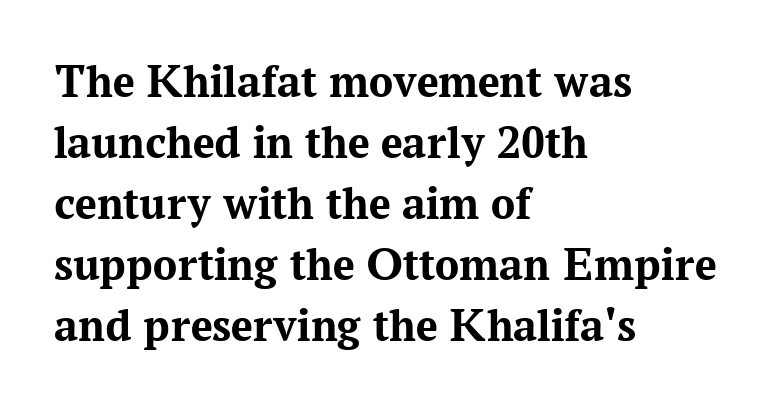
Q: Is the text bold? A: Yes.
Q: Is the text italic (slanted)? A: No, it is upright.
Q: Is the typeface a serif or a sans-serif typeface? A: Serif.
Q: Is the text underlined? A: No.
Q: How is the paragraph aligned? A: Left-aligned.
Q: Is the spacing between letters normal or unusually wide? A: Normal.
Q: Is the spacing between lines tight, normal or loose? A: Normal.
Q: Width (condensed, normal, or wide)? A: Normal.
Q: Stroke contrast? A: Medium.
Q: x-height? A: Medium.
Q: Monospaced? A: No.
